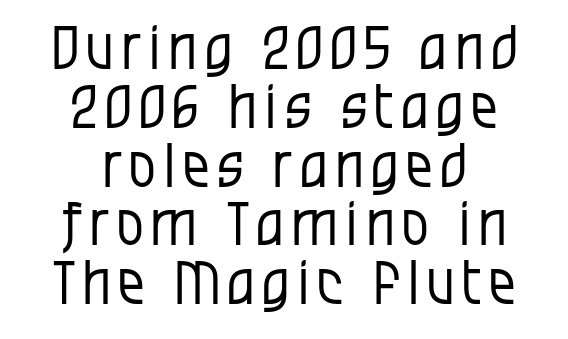
{"serif": "no", "italic": "no", "bold": "no", "weight": "regular", "width": "condensed", "stroke_contrast": "low", "x_height": "large", "monospaced": "no", "underline": "no", "align": "center", "line_spacing": "tight", "line_spacing_ratio": 0.98, "glyph_px": 60}
